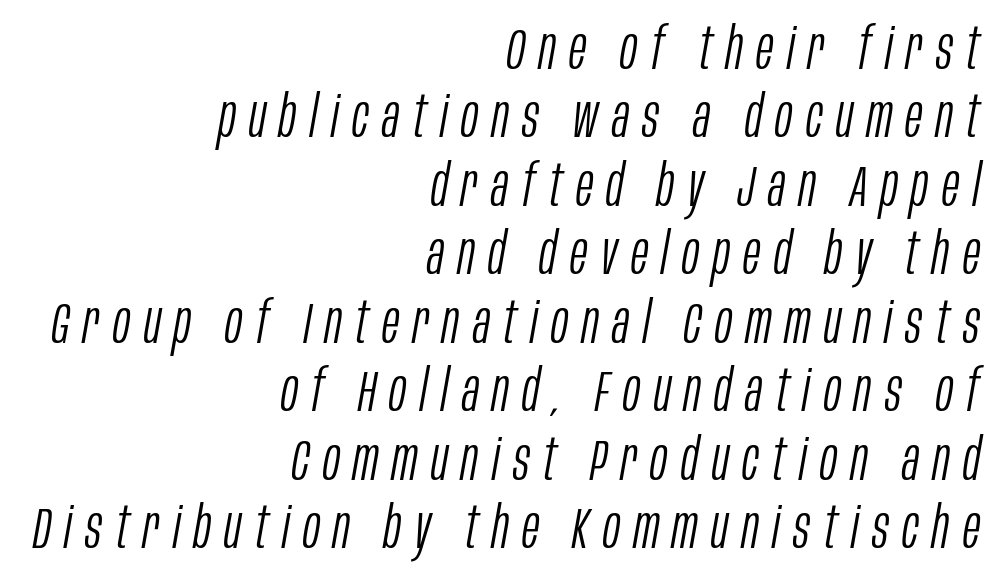
The text block is weighted toward the right margin, trailing off unevenly leftward. How are the letters spaced? Widely, with obvious added tracking. Stems here are at most as thick as an everyday book face. Is the type slanted? Yes — the strokes lean at a clear angle. You could not count columns in this text — the font is proportionally spaced. Descenders hang freely into open space.
